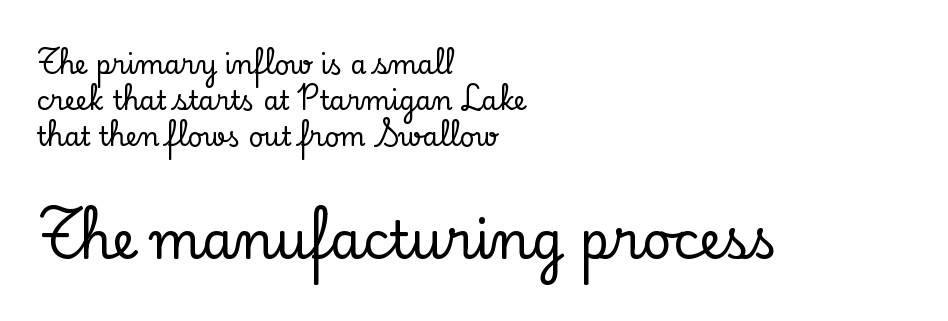
The letters stand straight up with perfectly vertical stems. Nobody touched the tracking dial on this one. Unlike a clean sans, this face finishes its strokes with serifs. The rows are spaced the way most documents space them. The later block is typeset at a bigger size than the earlier block.
